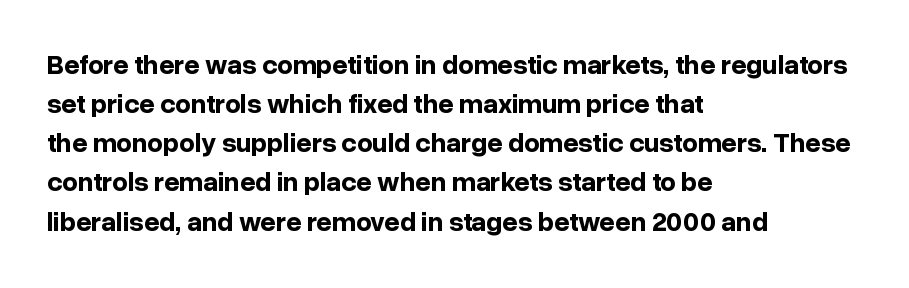
The image shows 27 px bold type, upright; set left-aligned, normal line spacing (1.45x), normal letter spacing, not underlined.
